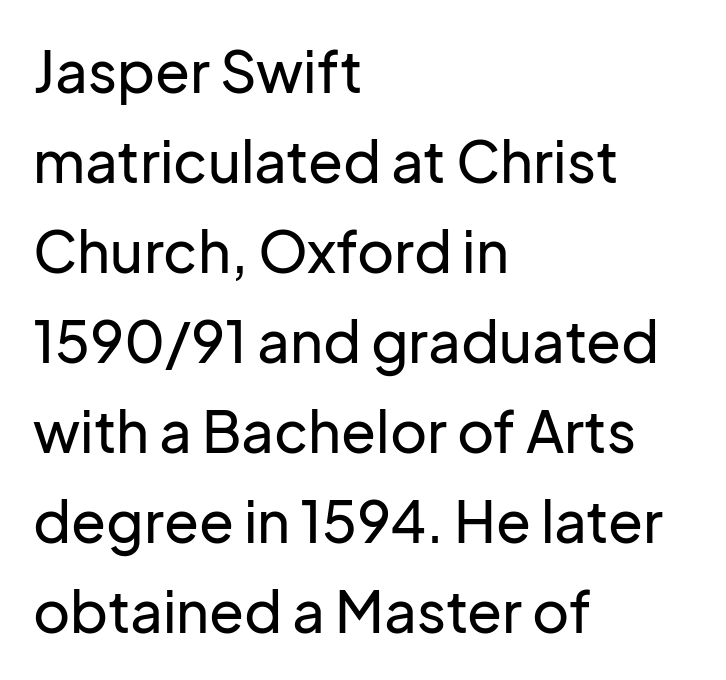
Q: Is the text italic (slanted)? A: No, it is upright.
Q: Is the typeface a serif or a sans-serif typeface? A: Sans-serif.
Q: Is the text underlined? A: No.
Q: How is the paragraph aligned? A: Left-aligned.
Q: Is the spacing between letters normal or unusually wide? A: Normal.
Q: Is the spacing between lines tight, normal or loose? A: Normal.
Q: Width (condensed, normal, or wide)? A: Normal.
Q: Stroke contrast? A: Low.
Q: x-height? A: Medium.
Q: Monospaced? A: No.
